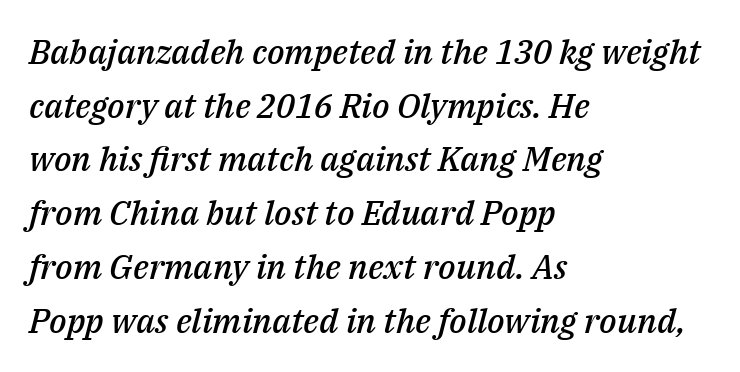
The image shows 34 px semibold type, italic (leaning right); set left-aligned, normal line spacing (1.58x), normal letter spacing, not underlined; medium stroke contrast and a medium x-height.
